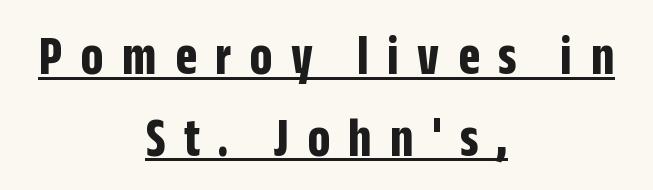
{"serif": "no", "italic": "no", "bold": "yes", "weight": "bold", "width": "condensed", "stroke_contrast": "low", "x_height": "large", "monospaced": "no", "underline": "yes", "align": "center", "line_spacing": "normal", "line_spacing_ratio": 1.43, "letter_spacing": "wide", "letter_spacing_em": 0.32, "glyph_px": 57}
